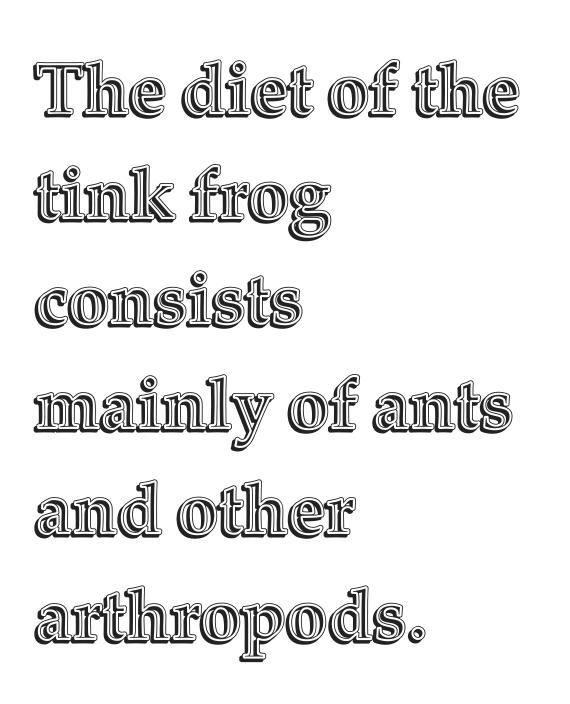
Q: Is the text italic (slanted)? A: No, it is upright.
Q: Is the text underlined? A: No.
Q: How is the paragraph aligned? A: Left-aligned.
Q: Is the spacing between letters normal or unusually wide? A: Normal.
Q: Is the spacing between lines tight, normal or loose? A: Normal.
Q: Width (condensed, normal, or wide)? A: Normal.
Q: x-height? A: Medium.
Q: Monospaced? A: No.
